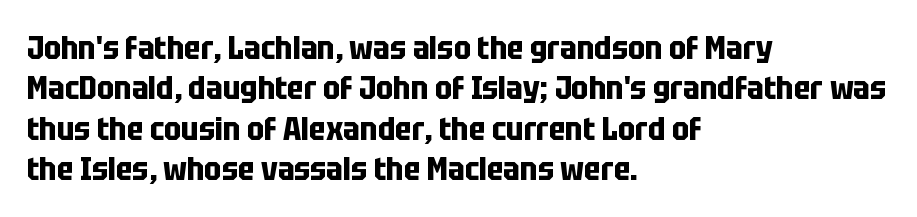
Q: Is the text bold? A: Yes.
Q: Is the text italic (slanted)? A: No, it is upright.
Q: Is the typeface a serif or a sans-serif typeface? A: Sans-serif.
Q: Is the text underlined? A: No.
Q: How is the paragraph aligned? A: Left-aligned.
Q: Is the spacing between letters normal or unusually wide? A: Normal.
Q: Is the spacing between lines tight, normal or loose? A: Normal.
Q: Width (condensed, normal, or wide)? A: Condensed.
Q: Stroke contrast? A: Low.
Q: x-height? A: Large.
Q: Monospaced? A: No.
